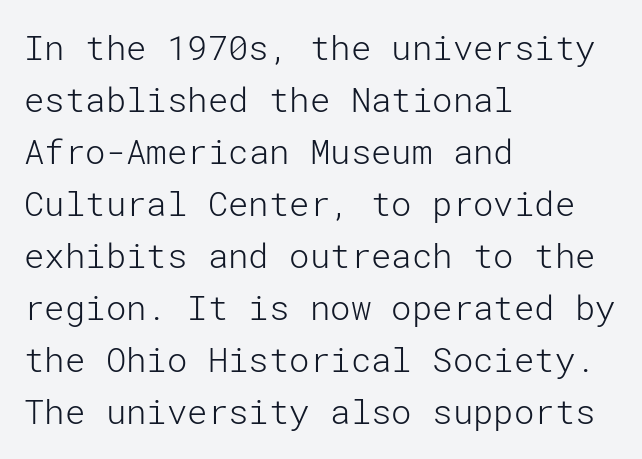
Q: Is the text bold? A: No.
Q: Is the text italic (slanted)? A: No, it is upright.
Q: Is the typeface a serif or a sans-serif typeface? A: Sans-serif.
Q: Is the text underlined? A: No.
Q: How is the paragraph aligned? A: Left-aligned.
Q: Is the spacing between letters normal or unusually wide? A: Normal.
Q: Is the spacing between lines tight, normal or loose? A: Normal.
Q: Width (condensed, normal, or wide)? A: Normal.
Q: Stroke contrast? A: Low.
Q: x-height? A: Medium.
